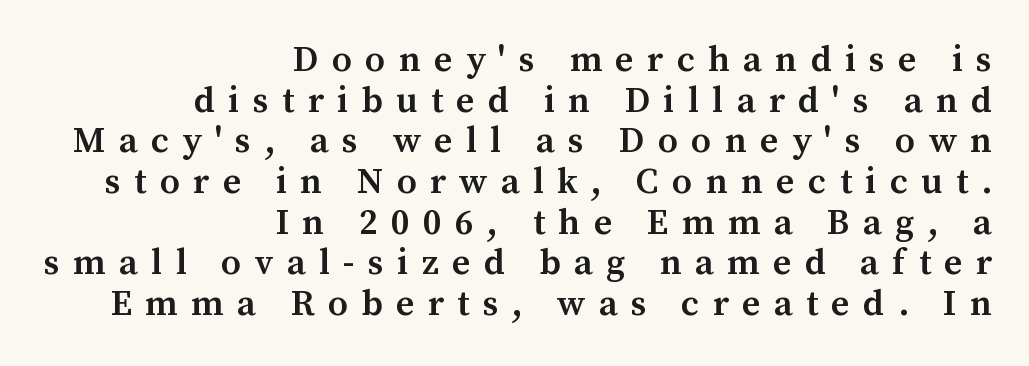
Spacing verdict: proportional, widths tailored to each character. These lines are composed in type with serifs. Here the glyphs are tracked loosely, breaking word shapes into spaced letters. In terms of posture, this sample is upright. You could barely slide anything between these rows.
